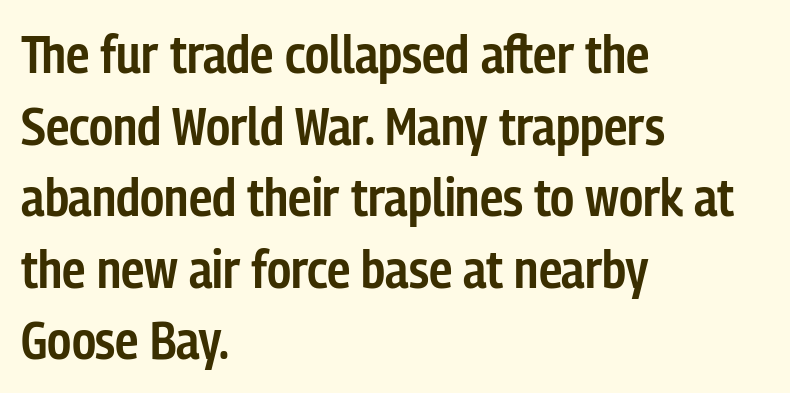
Q: Is the text bold? A: Semi-bold.
Q: Is the text italic (slanted)? A: No, it is upright.
Q: Is the typeface a serif or a sans-serif typeface? A: Sans-serif.
Q: Is the text underlined? A: No.
Q: How is the paragraph aligned? A: Left-aligned.
Q: Is the spacing between letters normal or unusually wide? A: Normal.
Q: Is the spacing between lines tight, normal or loose? A: Normal.
Q: Width (condensed, normal, or wide)? A: Condensed.
Q: Stroke contrast? A: Low.
Q: x-height? A: Medium.
Q: Monospaced? A: No.
